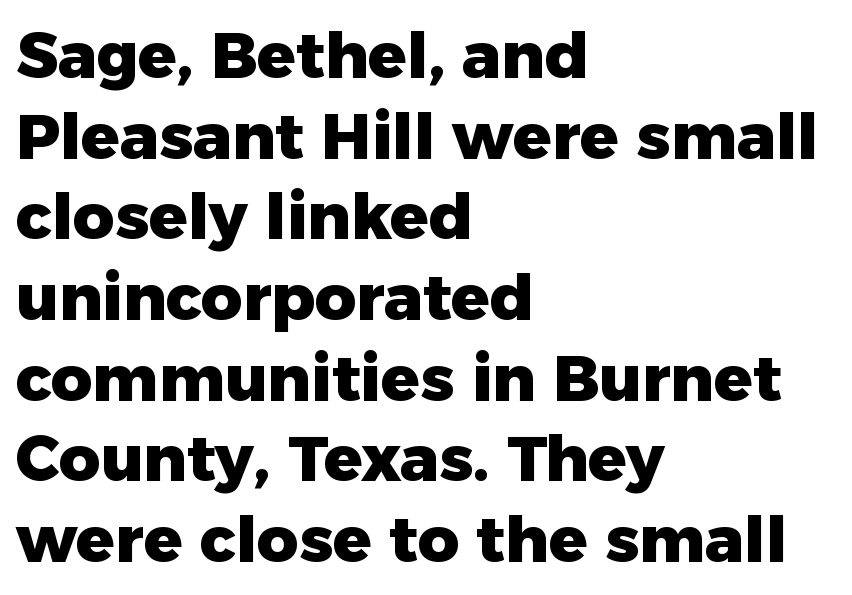
Q: Is the text bold? A: Yes.
Q: Is the text italic (slanted)? A: No, it is upright.
Q: Is the typeface a serif or a sans-serif typeface? A: Sans-serif.
Q: Is the text underlined? A: No.
Q: How is the paragraph aligned? A: Left-aligned.
Q: Is the spacing between letters normal or unusually wide? A: Normal.
Q: Is the spacing between lines tight, normal or loose? A: Normal.
Q: Width (condensed, normal, or wide)? A: Normal.
Q: Stroke contrast? A: Low.
Q: x-height? A: Medium.
Q: Monospaced? A: No.
